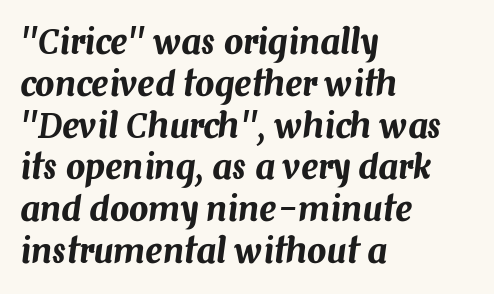
Q: Is the text italic (slanted)? A: Yes, it leans right by about 7 degrees.
Q: Is the text underlined? A: No.
Q: How is the paragraph aligned? A: Left-aligned.
Q: Is the spacing between letters normal or unusually wide? A: Normal.
Q: Width (condensed, normal, or wide)? A: Normal.
Q: Stroke contrast? A: Medium.
Q: x-height? A: Medium.
Q: Monospaced? A: No.
